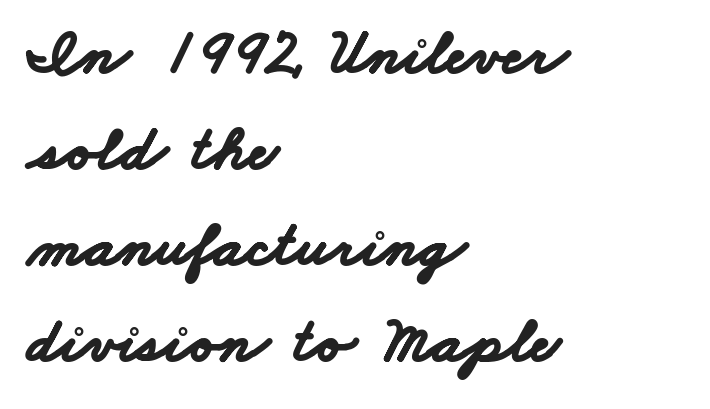
These lines are rendered in a variable-pitch font. The rendering anchors every line to the left-hand side. Look at the tracking — it's just the regular setting, nothing added. Plain, unruled lines of type.
